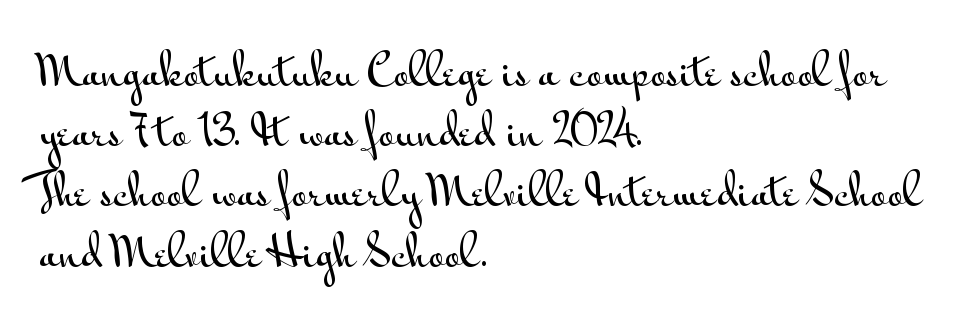
The text block is weighted toward the left margin, trailing off unevenly rightward. The words here are not underlined. You could not count columns in this text — the font is proportionally spaced.
